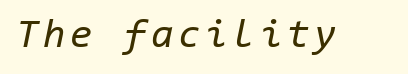
The glyphs look as if they've been sheared to an angle. Here the designer chose a console-style face with uniform glyph widths. Is this a heavy cut? Hardly; it is regular or lighter. Underline: absent.
